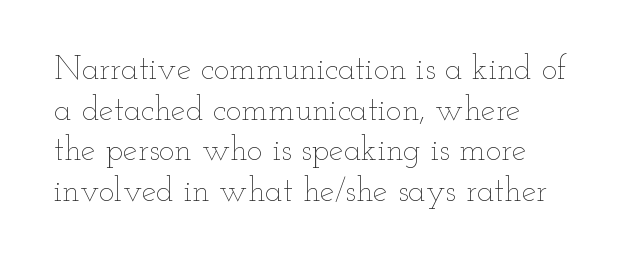
{"italic": "no", "bold": "no", "weight": "thin", "width": "wide", "stroke_contrast": "low", "x_height": "small", "monospaced": "no", "underline": "no", "line_spacing_ratio": 1.23, "letter_spacing": "normal", "letter_spacing_em": 0.0, "glyph_px": 33}
